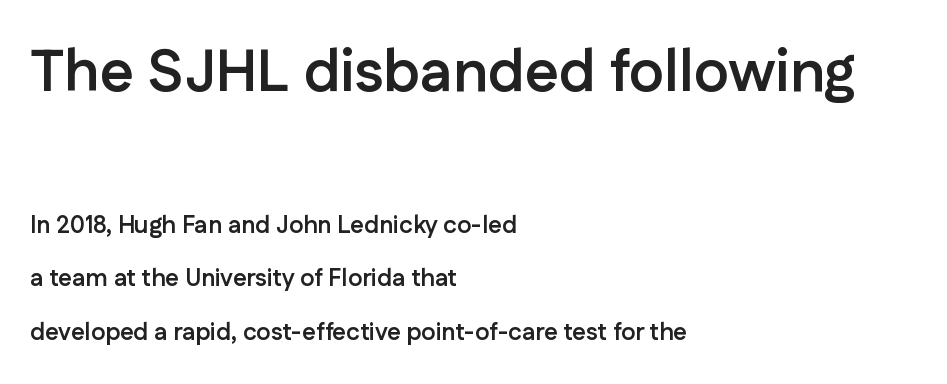
The image shows 59 px semibold sans-serif type, upright; set left-aligned, loose line spacing (2.22x), normal letter spacing, not underlined; the first (top) block is 2.46x larger; low stroke contrast and a medium x-height.
